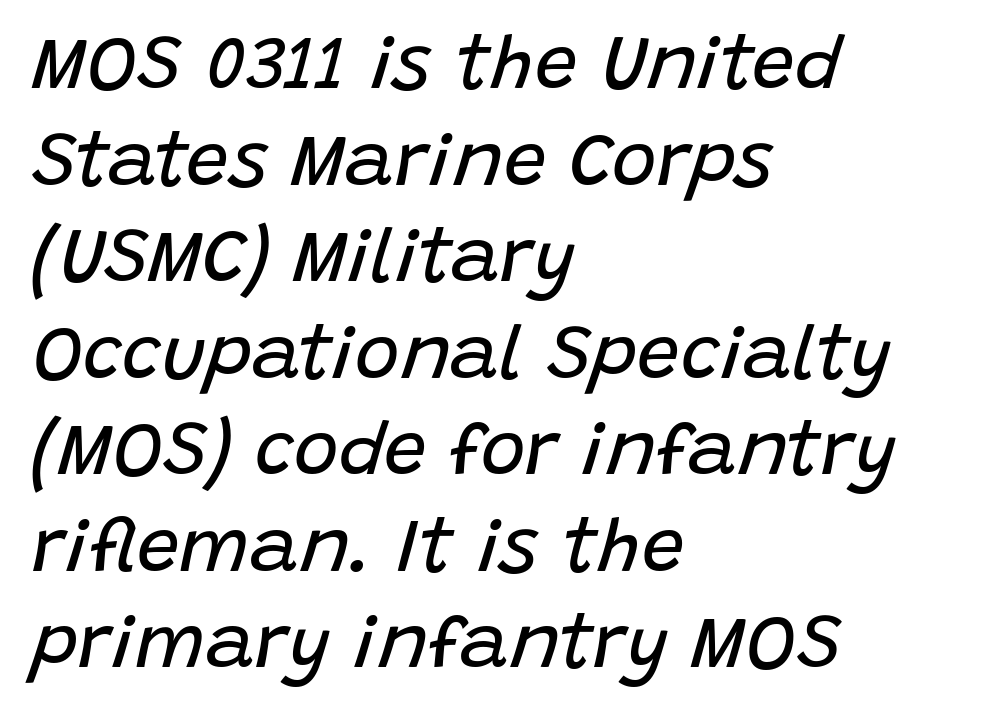
Q: Is the text bold? A: No.
Q: Is the text italic (slanted)? A: Yes, it leans right by about 15 degrees.
Q: Is the text underlined? A: No.
Q: How is the paragraph aligned? A: Left-aligned.
Q: Is the spacing between letters normal or unusually wide? A: Normal.
Q: Is the spacing between lines tight, normal or loose? A: Normal.
Q: Width (condensed, normal, or wide)? A: Normal.
Q: Stroke contrast? A: Low.
Q: x-height? A: Large.
Q: Monospaced? A: No.
